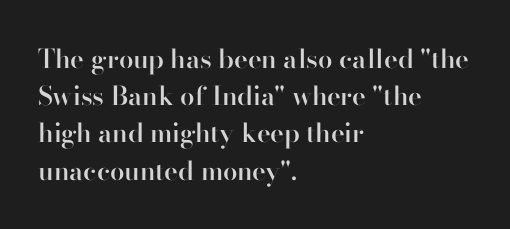
Q: Is the text bold? A: Semi-bold.
Q: Is the text italic (slanted)? A: No, it is upright.
Q: Is the text underlined? A: No.
Q: How is the paragraph aligned? A: Left-aligned.
Q: Is the spacing between letters normal or unusually wide? A: Normal.
Q: Is the spacing between lines tight, normal or loose? A: Normal.
